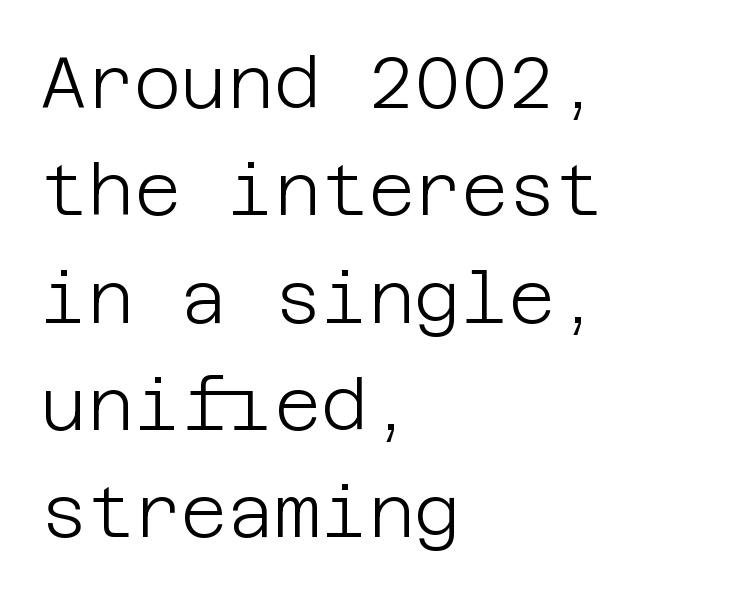
The image shows 72 px light sans-serif type, upright; set left-aligned, normal line spacing (1.49x), normal letter spacing, not underlined; low stroke contrast and a large x-height.
